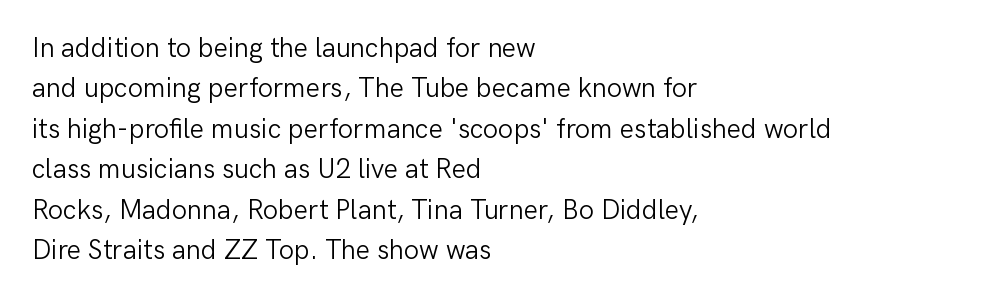
Q: Is the text bold? A: No.
Q: Is the text italic (slanted)? A: No, it is upright.
Q: Is the text underlined? A: No.
Q: How is the paragraph aligned? A: Left-aligned.
Q: Is the spacing between letters normal or unusually wide? A: Normal.
Q: Is the spacing between lines tight, normal or loose? A: Normal.
